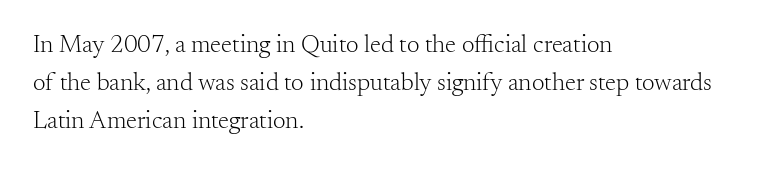
The image shows 25 px text type, upright; set left-aligned, normal line spacing (1.53x), normal letter spacing, not underlined.
